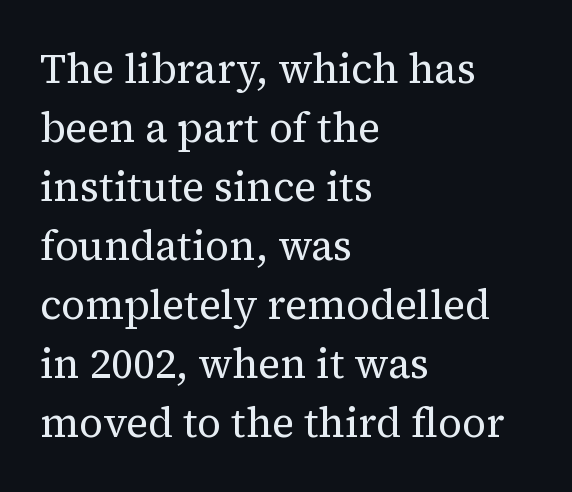
The image shows 41 px regular-weight serif type, upright; set left-aligned, normal line spacing (1.44x), normal letter spacing, not underlined; medium stroke contrast and a medium x-height.
